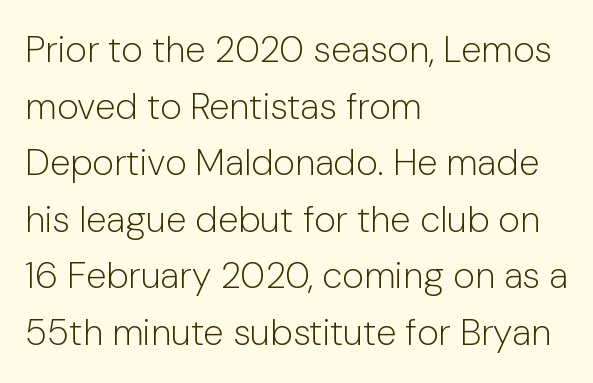
The image shows 37 px light sans-serif type, upright; set left-aligned, normal line spacing (1.53x), normal letter spacing, not underlined; low stroke contrast and a medium x-height.
